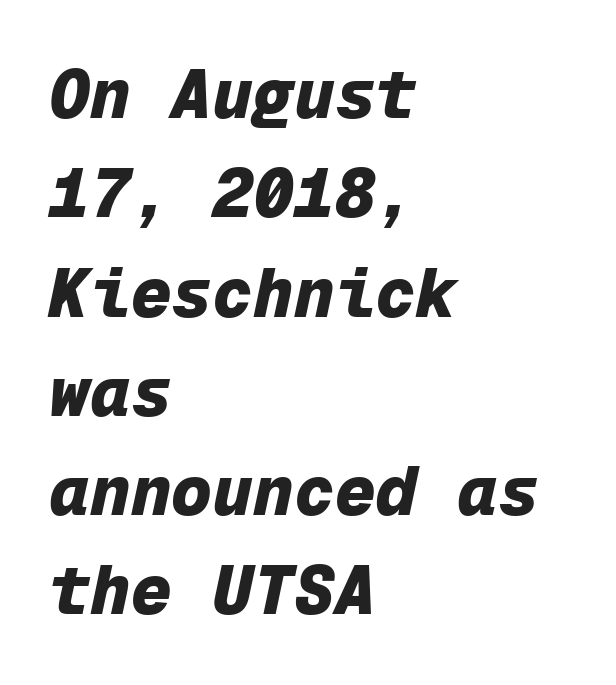
Q: Is the text bold? A: Yes.
Q: Is the text italic (slanted)? A: Yes, it leans right by about 12 degrees.
Q: Is the text underlined? A: No.
Q: How is the paragraph aligned? A: Left-aligned.
Q: Is the spacing between letters normal or unusually wide? A: Normal.
Q: Is the spacing between lines tight, normal or loose? A: Normal.
Q: Width (condensed, normal, or wide)? A: Normal.
Q: Stroke contrast? A: Low.
Q: x-height? A: Medium.
Q: Monospaced? A: Yes.
